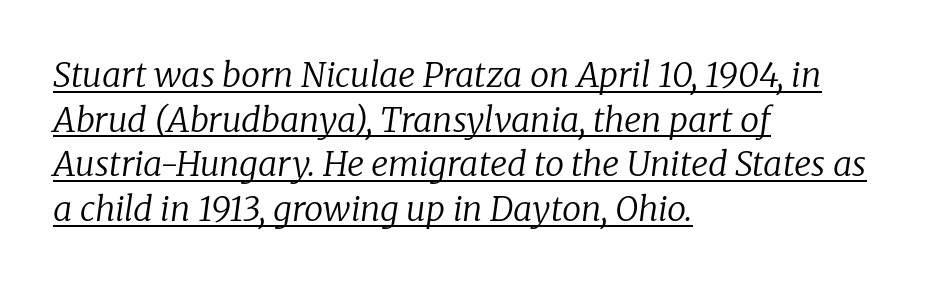
Quick note: underline on. The rendering anchors every line to the left-hand side. The rendering uses a moderate line-height, typical for paragraphs. It's the slanting kind of type.
